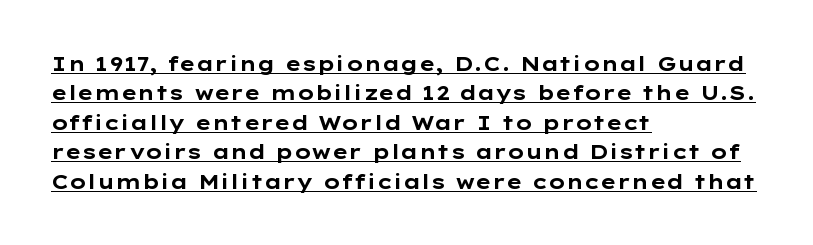
Q: Is the text bold? A: Yes.
Q: Is the text italic (slanted)? A: No, it is upright.
Q: Is the text underlined? A: Yes.
Q: How is the paragraph aligned? A: Left-aligned.
Q: Is the spacing between letters normal or unusually wide? A: Normal.
Q: Is the spacing between lines tight, normal or loose? A: Normal.
